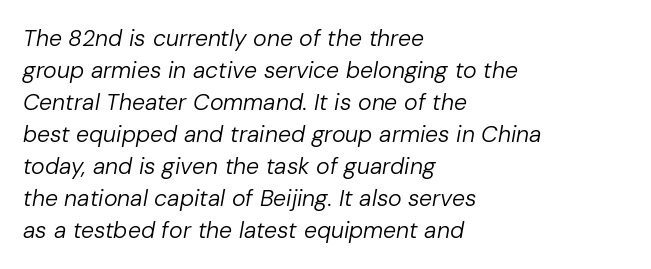
{"italic": "yes", "lean": "right", "slant_degrees": 10, "bold": "no", "underline": "no", "align": "left", "line_spacing": "normal", "line_spacing_ratio": 1.39, "letter_spacing": "normal", "letter_spacing_em": 0.0, "glyph_px": 23}
